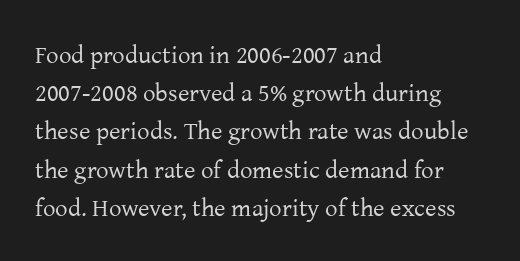
{"italic": "no", "bold": "no", "underline": "no", "align": "left", "line_spacing": "normal", "line_spacing_ratio": 1.53, "letter_spacing": "normal", "letter_spacing_em": 0.0, "glyph_px": 25}
